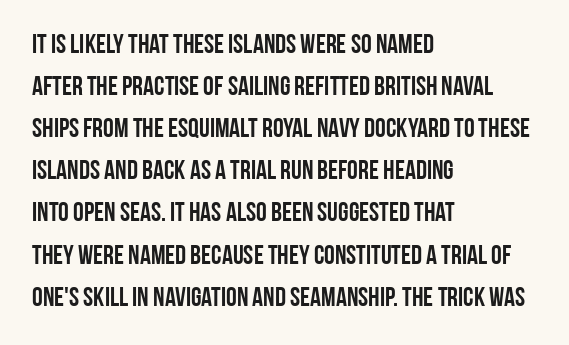
{"italic": "no", "underline": "no", "align": "left", "line_spacing": "normal", "line_spacing_ratio": 1.56, "letter_spacing": "normal", "letter_spacing_em": 0.0, "glyph_px": 27}
